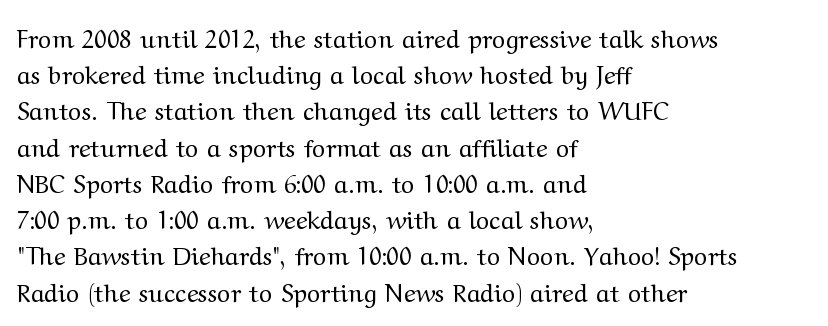
Q: Is the text bold? A: No.
Q: Is the text italic (slanted)? A: No, it is upright.
Q: Is the text underlined? A: No.
Q: How is the paragraph aligned? A: Left-aligned.
Q: Is the spacing between letters normal or unusually wide? A: Normal.
Q: Is the spacing between lines tight, normal or loose? A: Normal.
